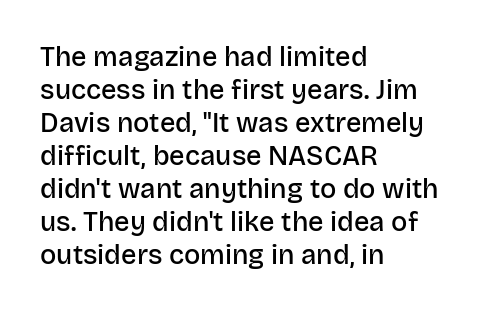
The image shows 27 px text type, upright; set left-aligned, line spacing 1.22x, normal letter spacing, not underlined.
